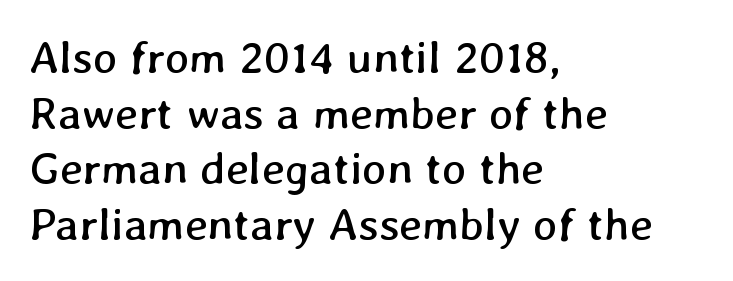
Q: Is the text bold? A: No.
Q: Is the text underlined? A: No.
Q: How is the paragraph aligned? A: Left-aligned.
Q: Is the spacing between letters normal or unusually wide? A: Normal.
Q: Width (condensed, normal, or wide)? A: Normal.
Q: Stroke contrast? A: Low.
Q: x-height? A: Medium.
Q: Monospaced? A: No.
